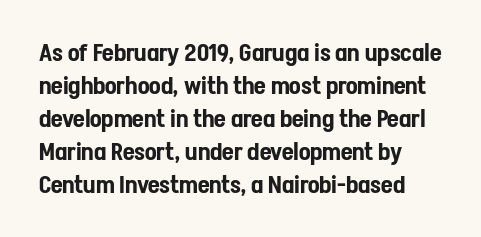
Q: Is the text italic (slanted)? A: No, it is upright.
Q: Is the text underlined? A: No.
Q: Is the spacing between letters normal or unusually wide? A: Normal.
Q: Is the spacing between lines tight, normal or loose? A: Normal.
